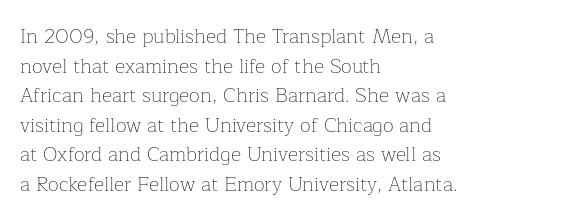
The image shows 20 px text type, upright; set left-aligned, normal line spacing (1.48x), normal letter spacing, not underlined.
